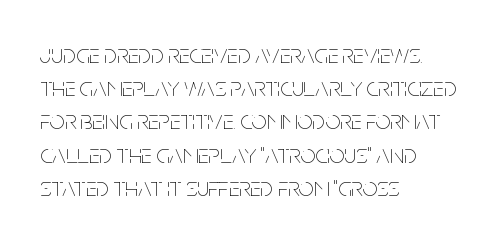
{"italic": "no", "bold": "no", "underline": "no", "align": "left", "line_spacing_ratio": 1.23, "letter_spacing": "normal", "letter_spacing_em": 0.0, "glyph_px": 27}
